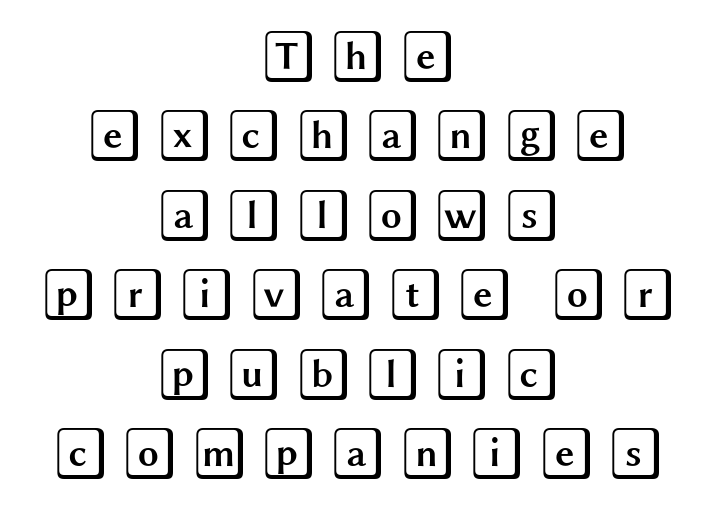
The image shows 53 px wide type, upright; set centered, normal line spacing (1.5x), unusually wide letter spacing (+0.21 em), not underlined; a large x-height.
